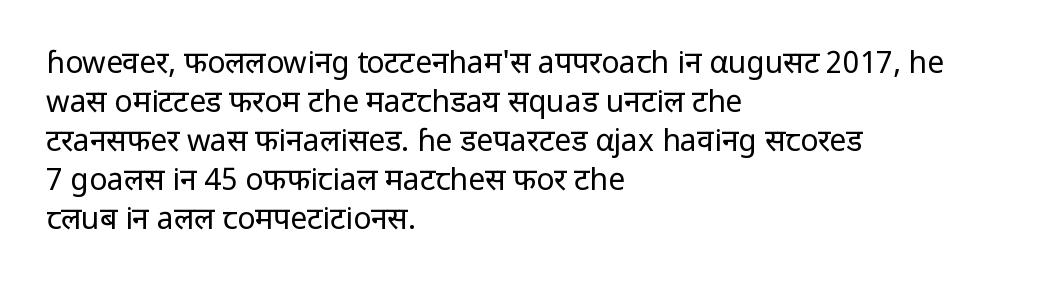
Q: Is the text bold? A: No.
Q: Is the text italic (slanted)? A: No, it is upright.
Q: Is the typeface a serif or a sans-serif typeface? A: Sans-serif.
Q: Is the text underlined? A: No.
Q: How is the paragraph aligned? A: Left-aligned.
Q: Is the spacing between letters normal or unusually wide? A: Normal.
Q: Is the spacing between lines tight, normal or loose? A: Normal.
Q: Width (condensed, normal, or wide)? A: Normal.
Q: Stroke contrast? A: Low.
Q: x-height? A: Medium.
Q: Monospaced? A: No.
